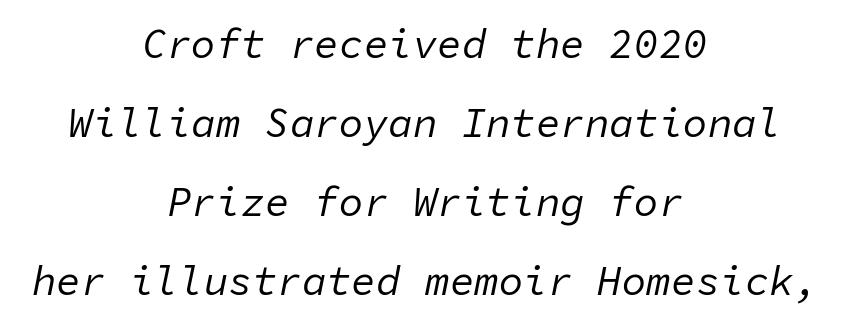
Compared with typical body copy, the letter spacing here is the same. Any mark beneath the type? The region is blank. The passage shown is typed in a monospace face where columns stay perfectly aligned. The compositor balanced each line on the midline. Vertical spacing — loose. The weight would be labelled regular, book, light, or lighter still.
